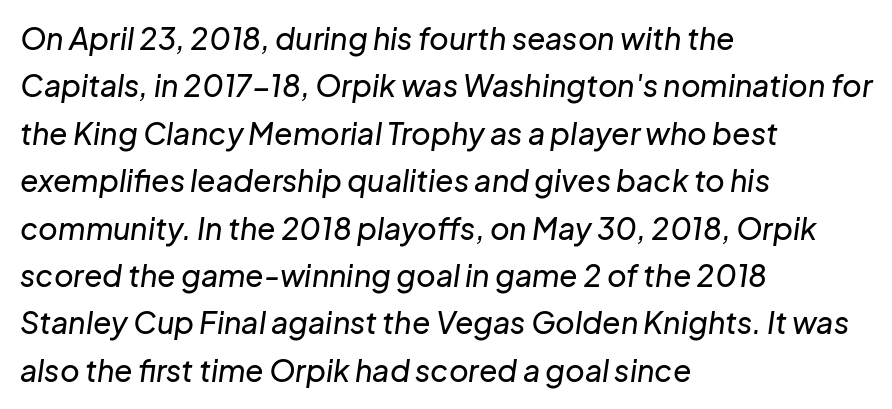
Q: Is the text italic (slanted)? A: Yes, it leans right by about 8 degrees.
Q: Is the text underlined? A: No.
Q: How is the paragraph aligned? A: Left-aligned.
Q: Is the spacing between letters normal or unusually wide? A: Normal.
Q: Is the spacing between lines tight, normal or loose? A: Normal.
Q: Width (condensed, normal, or wide)? A: Normal.
Q: Stroke contrast? A: Low.
Q: x-height? A: Medium.
Q: Monospaced? A: No.
